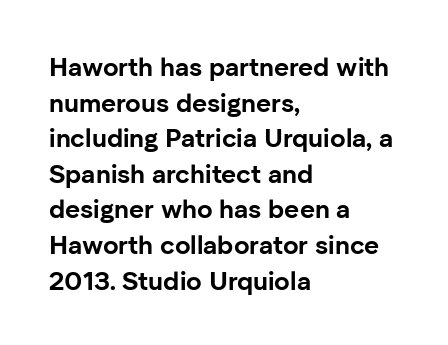
Descenders are the only things crossing below the line. Weight: bold. The tracking reads as untouched default to a designer's eye. A typesetter would mark this as roman, not italic.
